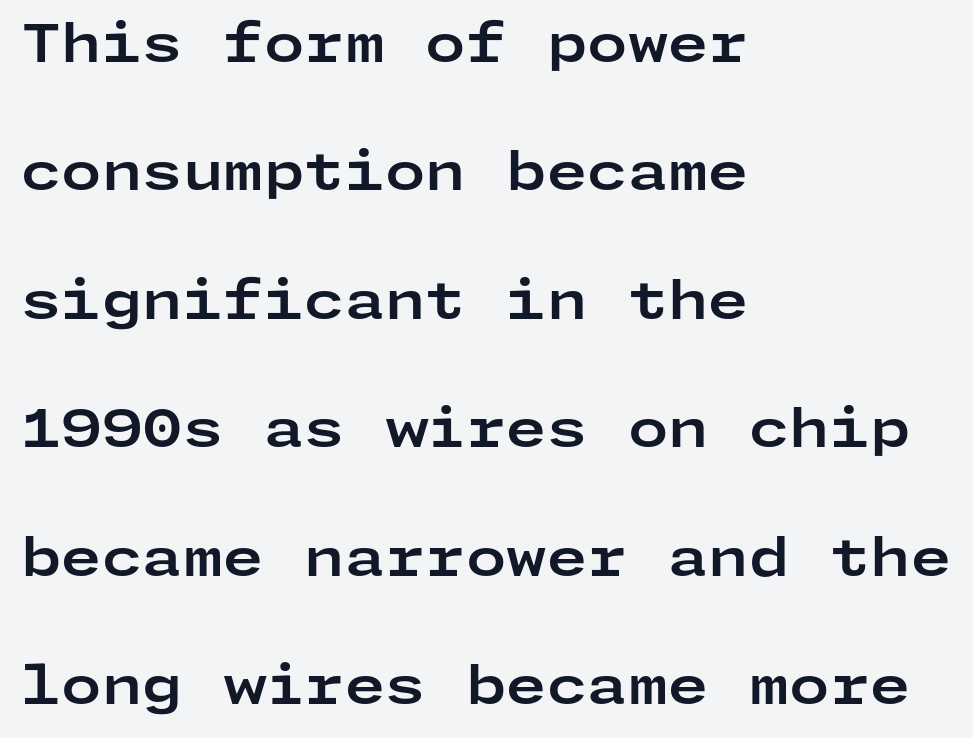
The image shows 52 px bold, wide sans-serif type, upright; set left-aligned, loose line spacing (2.47x), normal letter spacing, not underlined; low stroke contrast and a medium x-height.
